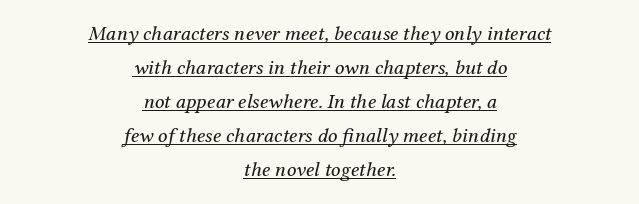
{"italic": "yes", "lean": "right", "slant_degrees": 12, "bold": "no", "underline": "yes", "align": "center", "line_spacing": "normal", "line_spacing_ratio": 1.62, "letter_spacing": "normal", "letter_spacing_em": 0.0, "glyph_px": 21}
